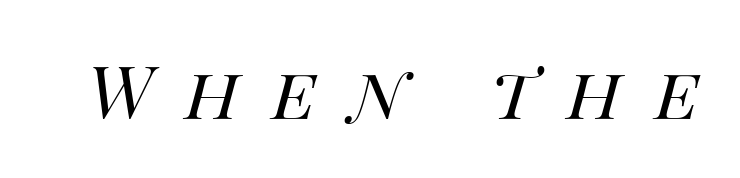
The lettering tilts uniformly, giving the passage an italic look. The type is letterspaced generously, with wide tracking. This reads as an unemphasized weight, regular at the heaviest. Check under the words: just untouched page.
